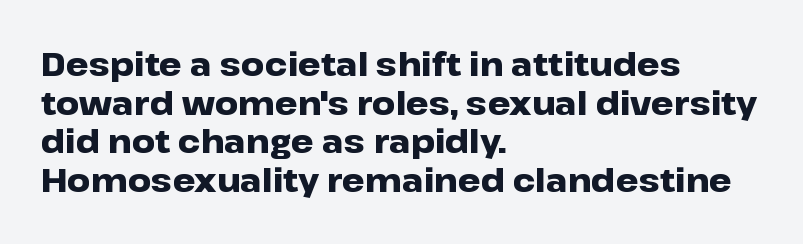
The image shows 32 px heavy, wide sans-serif type, upright; set left-aligned, line spacing 1.21x, normal letter spacing, not underlined; low stroke contrast and a medium x-height.
